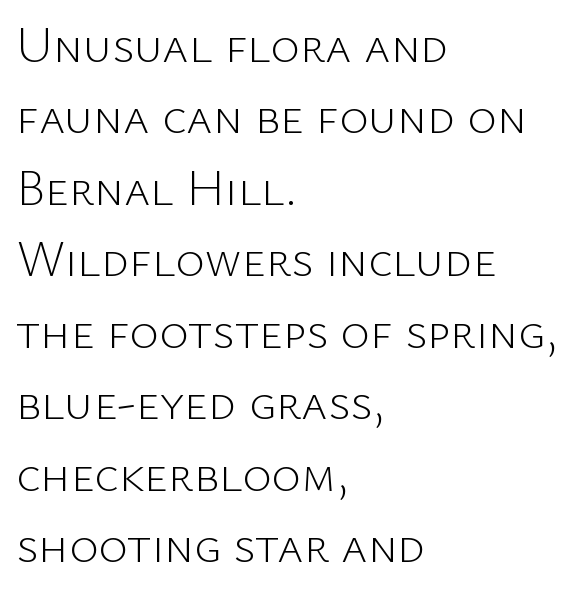
Has an underline been added? It has not. The characters display no serif detailing; their extremities are plain. You could not count columns in this text — the font is proportionally spaced. In terms of leading, this rendering sits right in the middle.
